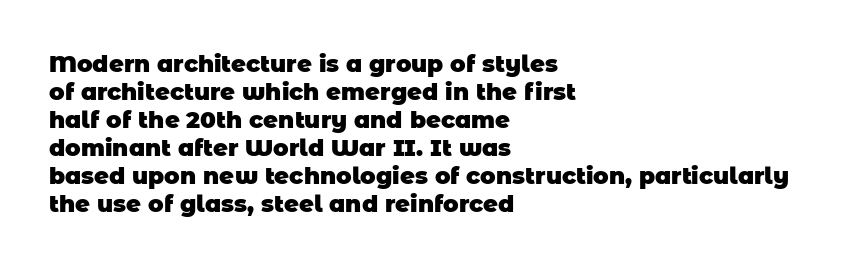
Q: Is the text bold? A: Yes.
Q: Is the text underlined? A: No.
Q: How is the paragraph aligned? A: Left-aligned.
Q: Is the spacing between letters normal or unusually wide? A: Normal.
